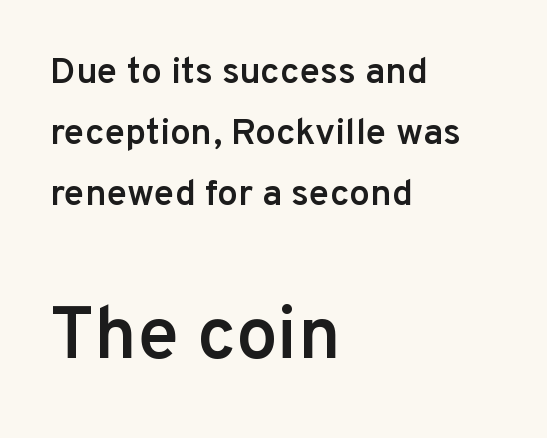
{"serif": "no", "italic": "no", "bold": "semi", "weight": "semibold", "width": "normal", "stroke_contrast": "low", "x_height": "medium", "monospaced": "no", "underline": "no", "align": "left", "line_spacing": "normal", "line_spacing_ratio": 1.65, "letter_spacing": "normal", "letter_spacing_em": 0.0, "larger_block": "second", "size_ratio": 2.0, "glyph_px": 74}
